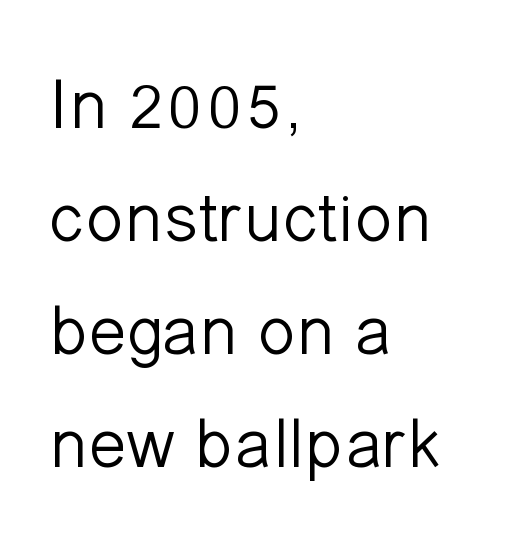
The specimen omits any rule beneath the text block's lines. This sample is left-justified, so line endings fall wherever the words run out. Is this a fixed-width face? No — the glyphs have proportional, varying widths. Every character sits straight up, as roman type does.
